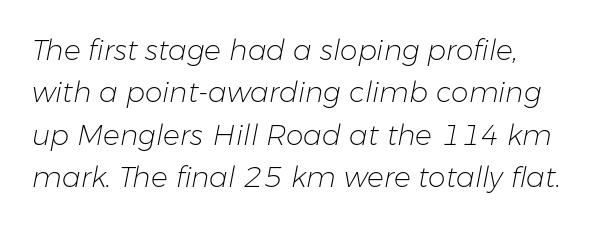
Q: Is the text bold? A: No.
Q: Is the text italic (slanted)? A: Yes, it leans right by about 11 degrees.
Q: Is the text underlined? A: No.
Q: Is the spacing between letters normal or unusually wide? A: Normal.
Q: Is the spacing between lines tight, normal or loose? A: Normal.
Q: Width (condensed, normal, or wide)? A: Normal.
Q: Stroke contrast? A: Low.
Q: x-height? A: Medium.
Q: Monospaced? A: No.
